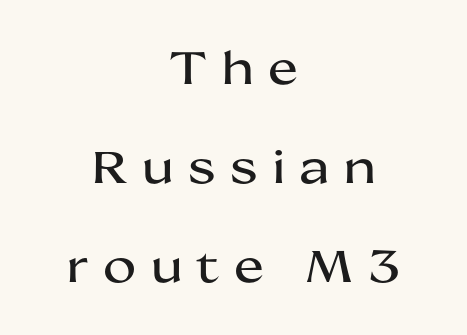
Casual observation: everything's sitting right in the middle. Honestly, the letter spacing is so wide it's the main thing you notice. A clean baseline with only descenders dipping below it.
